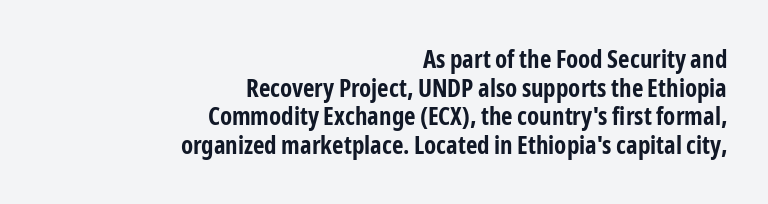
Q: Is the text bold? A: Yes.
Q: Is the text italic (slanted)? A: No, it is upright.
Q: Is the text underlined? A: No.
Q: How is the paragraph aligned? A: Right-aligned.
Q: Is the spacing between letters normal or unusually wide? A: Normal.
Q: Is the spacing between lines tight, normal or loose? A: Tight.
